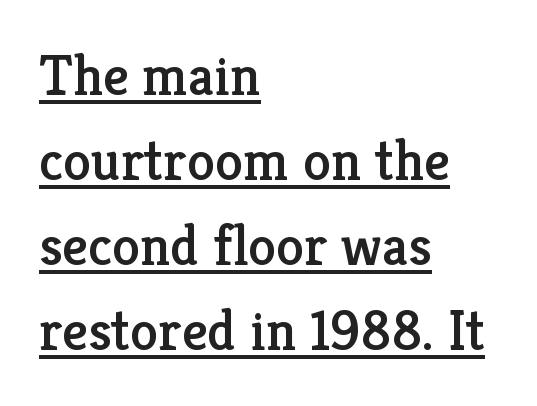
{"serif": "yes", "italic": "no", "width": "normal", "stroke_contrast": "low", "x_height": "medium", "monospaced": "no", "underline": "yes", "align": "left", "line_spacing": "normal", "line_spacing_ratio": 1.49, "letter_spacing": "normal", "letter_spacing_em": 0.0, "glyph_px": 57}
